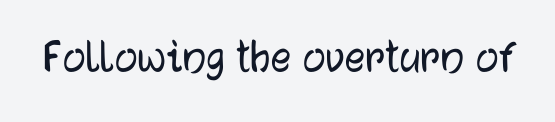
Spacing between characters is what you'd get straight out of the box. The glyphs are unaccompanied by any horizontal stroke below them. Upright lettering throughout. Observe the absence of serifs on each vertical stroke in this sample. Think of a printed novel: that variable character pitch is what you see here.
